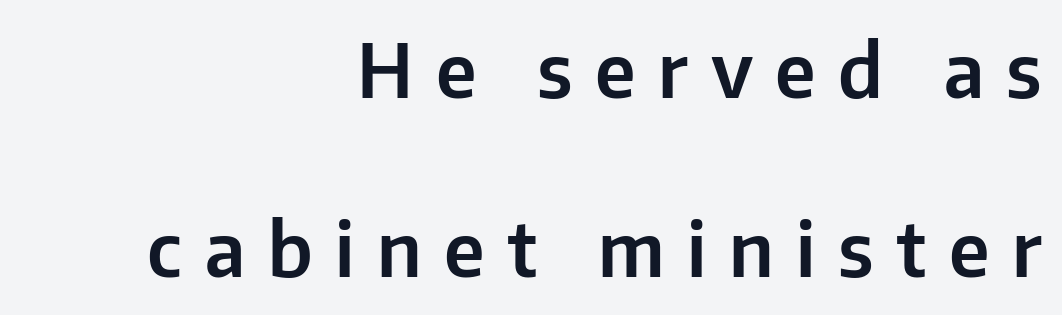
The font family rendered here belongs to the sans-serif group. Vertically, the passage feels expansive, rows floating well apart. A typesetter would call this heavily tracked-out type. Lines of text with bare space underneath. Tall strokes in this sample are plumb rather than angled. Do the characters align in a grid? No, the font is proportional.
